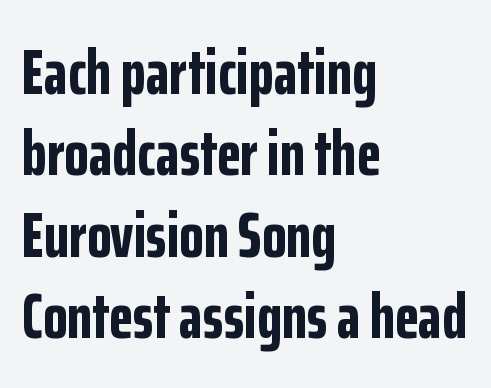
Q: Is the text bold? A: Yes.
Q: Is the text italic (slanted)? A: No, it is upright.
Q: Is the typeface a serif or a sans-serif typeface? A: Sans-serif.
Q: Is the text underlined? A: No.
Q: How is the paragraph aligned? A: Left-aligned.
Q: Is the spacing between letters normal or unusually wide? A: Normal.
Q: Is the spacing between lines tight, normal or loose? A: Normal.
Q: Width (condensed, normal, or wide)? A: Condensed.
Q: Stroke contrast? A: Low.
Q: x-height? A: Medium.
Q: Monospaced? A: No.
